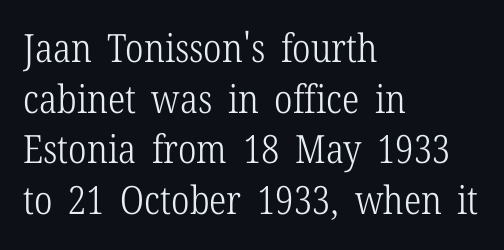
{"serif": "yes", "italic": "no", "bold": "no", "weight": "light", "width": "condensed", "stroke_contrast": "low", "x_height": "medium", "monospaced": "no", "underline": "no", "align": "left", "line_spacing": "normal", "line_spacing_ratio": 1.3, "letter_spacing": "normal", "letter_spacing_em": 0.0, "glyph_px": 39}
